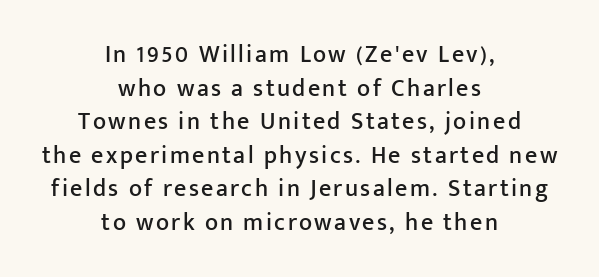
Q: Is the text italic (slanted)? A: No, it is upright.
Q: Is the text underlined? A: No.
Q: How is the paragraph aligned? A: Centered.
Q: Is the spacing between lines tight, normal or loose? A: Normal.
